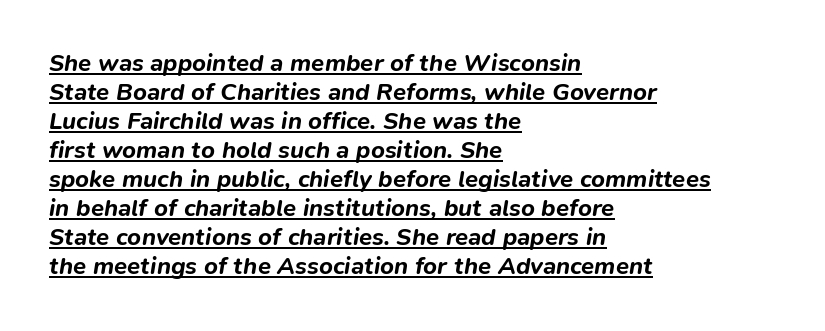
The image shows 24 px bold type, italic (leaning right); set left-aligned, line spacing 1.21x, normal letter spacing, underlined.
